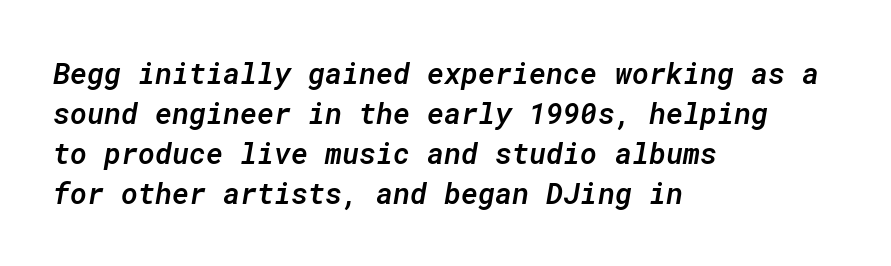
The foot of each line stays bare and open. This is oblique type, the kind used for emphasis or titles. Evenly set lines give the paragraph a standard silhouette. Reading down the block, your eye returns to a fixed left position each line. Think of a typewriter: that constant character pitch is what you see here.
